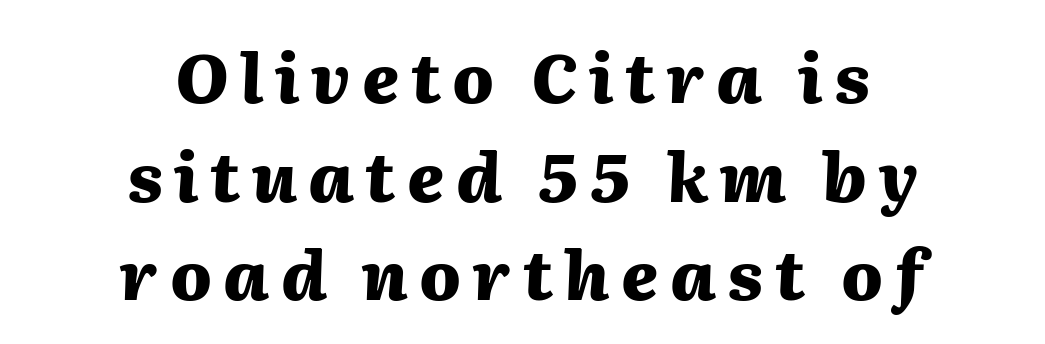
{"italic": "yes", "lean": "right", "slant_degrees": 2, "bold": "yes", "weight": "heavy", "width": "normal", "stroke_contrast": "medium", "x_height": "medium", "monospaced": "no", "underline": "no", "align": "center", "line_spacing": "normal", "line_spacing_ratio": 1.45, "glyph_px": 68}
